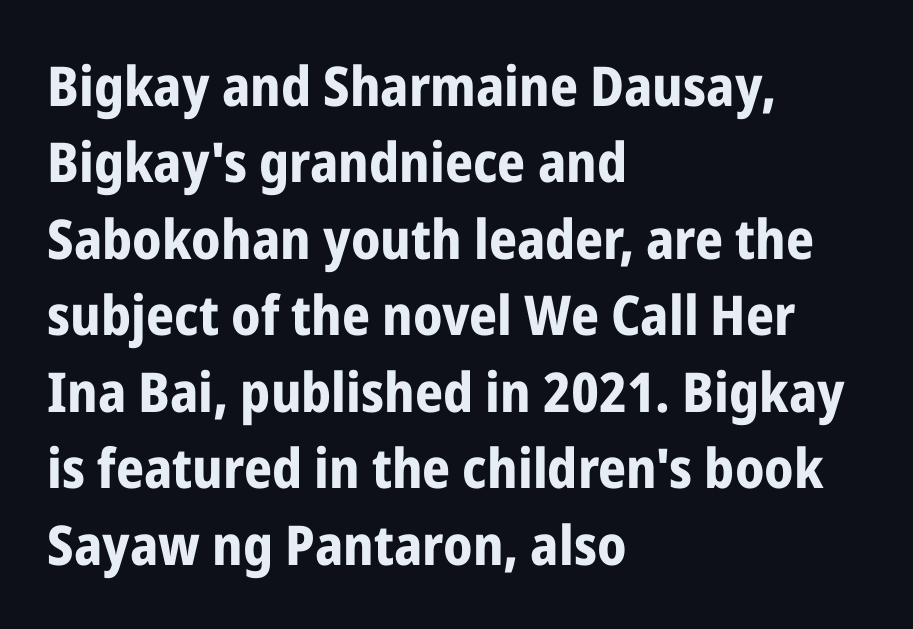
{"serif": "no", "italic": "no", "bold": "yes", "weight": "bold", "width": "condensed", "stroke_contrast": "low", "x_height": "medium", "monospaced": "no", "underline": "no", "align": "left", "line_spacing": "normal", "line_spacing_ratio": 1.39, "letter_spacing": "normal", "letter_spacing_em": 0.0, "glyph_px": 55}
